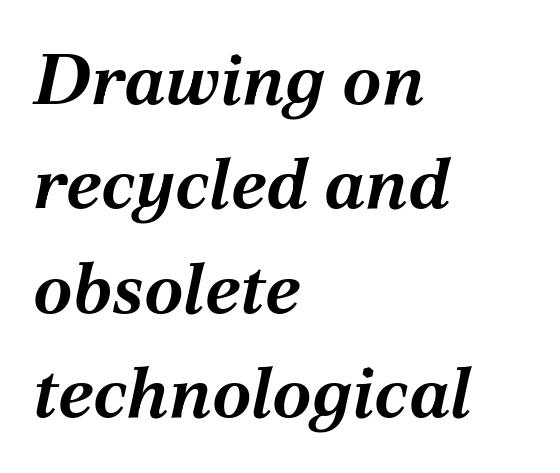
{"italic": "yes", "lean": "right", "slant_degrees": 12, "bold": "yes", "weight": "bold", "width": "normal", "stroke_contrast": "medium", "x_height": "medium", "monospaced": "no", "underline": "no", "align": "left", "line_spacing": "normal", "line_spacing_ratio": 1.47, "letter_spacing": "normal", "letter_spacing_em": 0.0, "glyph_px": 71}
